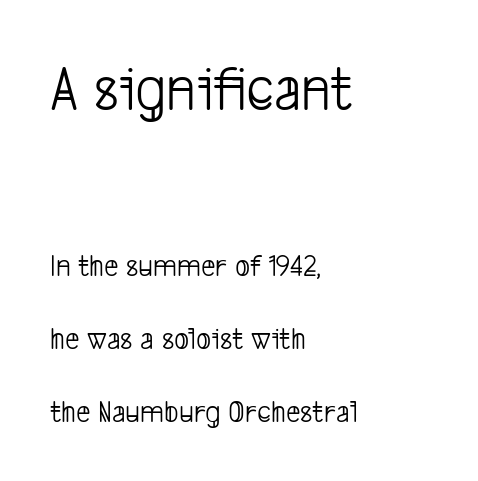
The text block is weighted toward the left margin, trailing off unevenly rightward. A typesetter would call this proportional, since set widths differ per character. The space beneath each line is pristine and unruled. The space between consecutive lines is lavish. Size contrast runs from large at the top to small at the bottom. Heft: none added — not bold.
